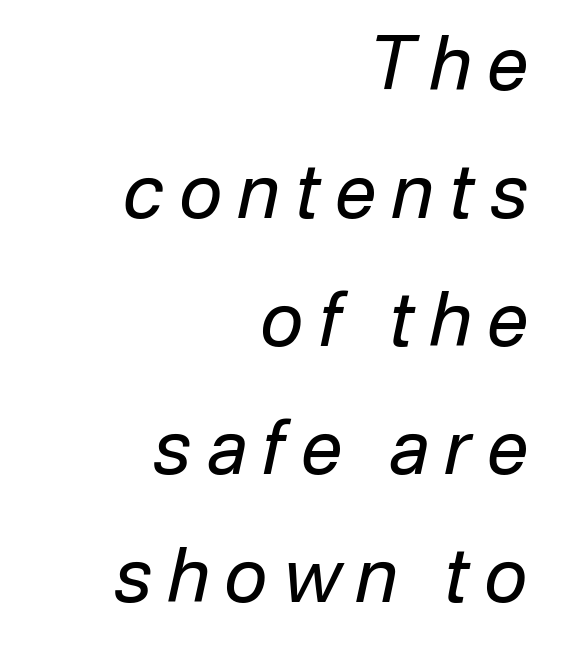
Q: Is the text bold? A: No.
Q: Is the text italic (slanted)? A: Yes, it leans right by about 12 degrees.
Q: Is the text underlined? A: No.
Q: How is the paragraph aligned? A: Right-aligned.
Q: Is the spacing between letters normal or unusually wide? A: Unusually wide.
Q: Width (condensed, normal, or wide)? A: Normal.
Q: Stroke contrast? A: Low.
Q: x-height? A: Medium.
Q: Monospaced? A: No.
